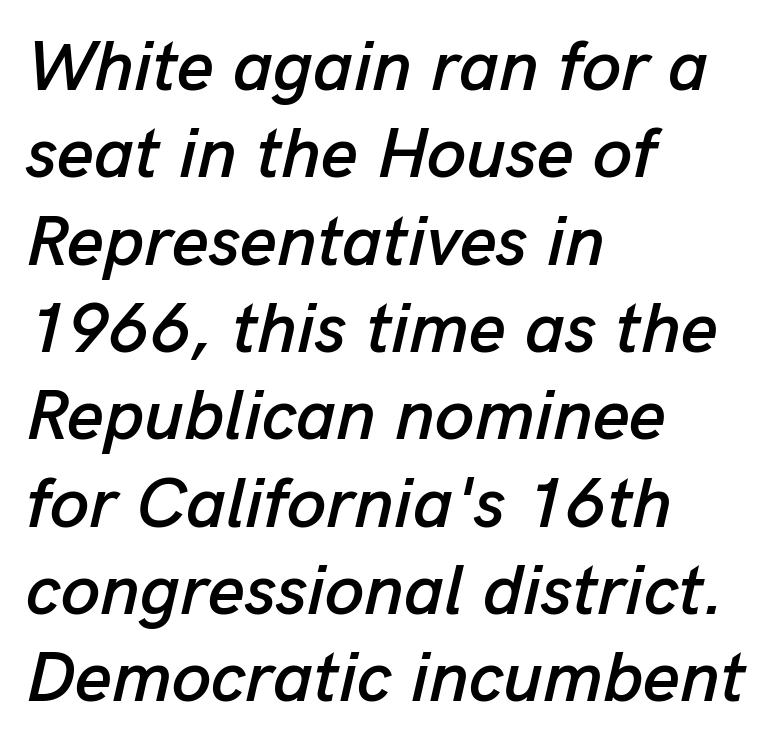
The image shows 71 px text type, italic (leaning right); set left-aligned, line spacing 1.23x, normal letter spacing, not underlined; low stroke contrast and a medium x-height.
